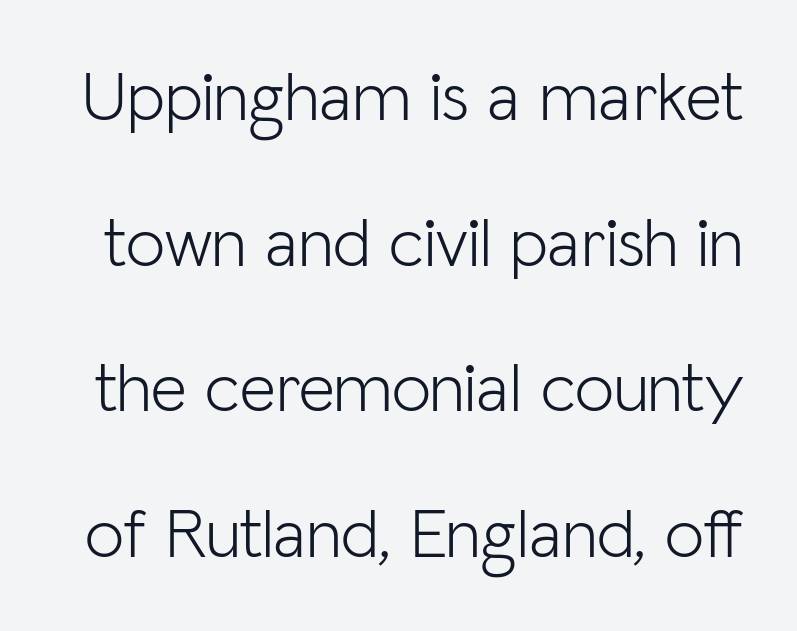
Style check: upright. The designer went with a sans here, leaving each stem footless. A typesetter would call this zero additional tracking. Just letters on the line, the space beneath them empty.
